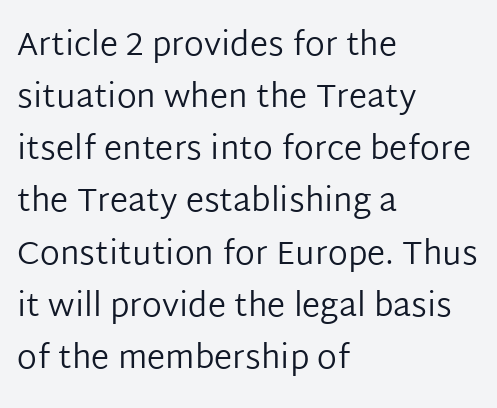
The image shows 33 px regular-weight sans-serif type, upright; set left-aligned, normal line spacing (1.58x), normal letter spacing, not underlined; low stroke contrast and a medium x-height.
